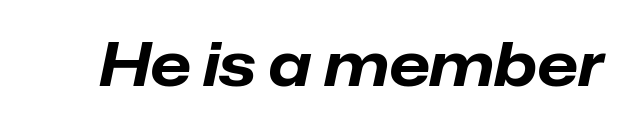
The image shows 60 px bold type, italic (leaning right); set normal letter spacing, not underlined; low stroke contrast and a medium x-height.
